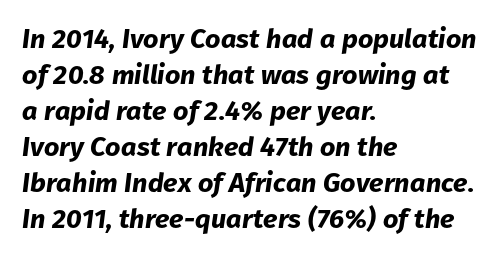
Every character sits at an angle, as italics do. Short and long lines alike share a common starting point at left. Spacing between characters is what you'd get straight out of the box. Plain, unruled lines of type. The block of text has a typical density, with ordinary space between rows.
